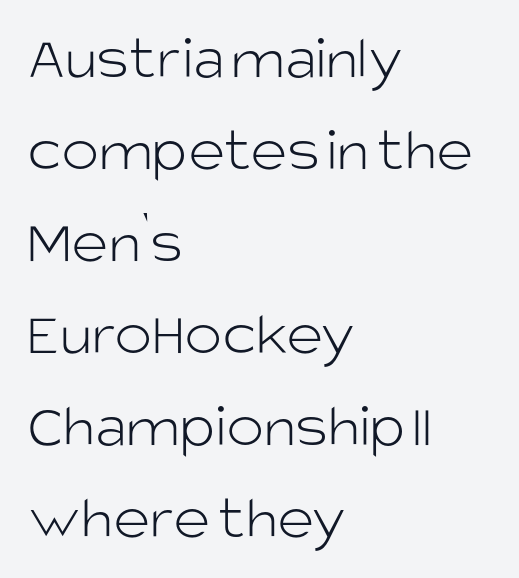
The image shows 63 px light sans-serif type, upright; set left-aligned, normal line spacing (1.46x), normal letter spacing, not underlined; low stroke contrast and a large x-height.
